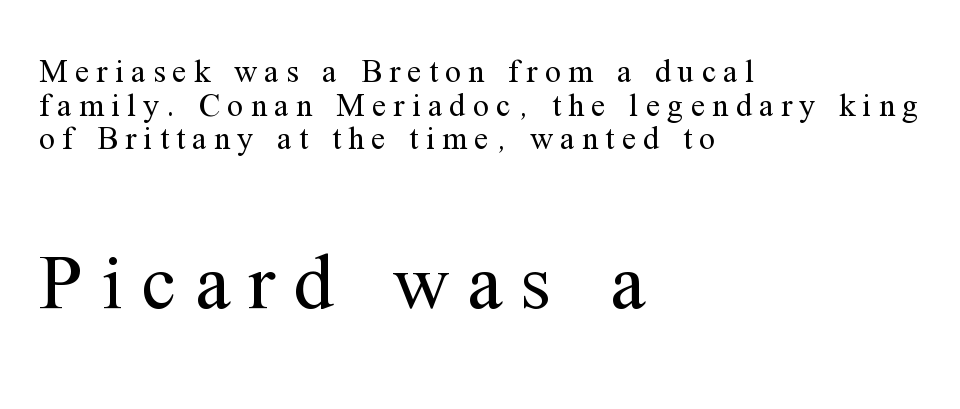
The image shows 79 px regular-weight serif type, upright; set left-aligned, tight line spacing (1.05x), unusually wide letter spacing (+0.23 em), not underlined; the second (bottom) block is 2.47x larger; medium stroke contrast and a medium x-height.
